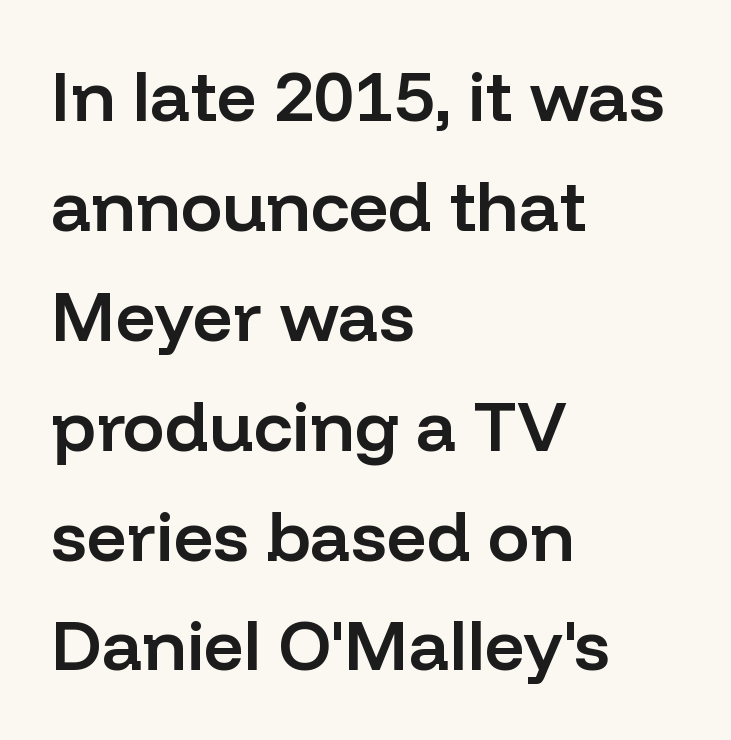
{"serif": "no", "italic": "no", "bold": "semi", "weight": "semibold", "width": "normal", "stroke_contrast": "low", "x_height": "medium", "monospaced": "no", "underline": "no", "align": "left", "line_spacing": "normal", "line_spacing_ratio": 1.57, "letter_spacing": "normal", "letter_spacing_em": 0.0, "glyph_px": 70}
